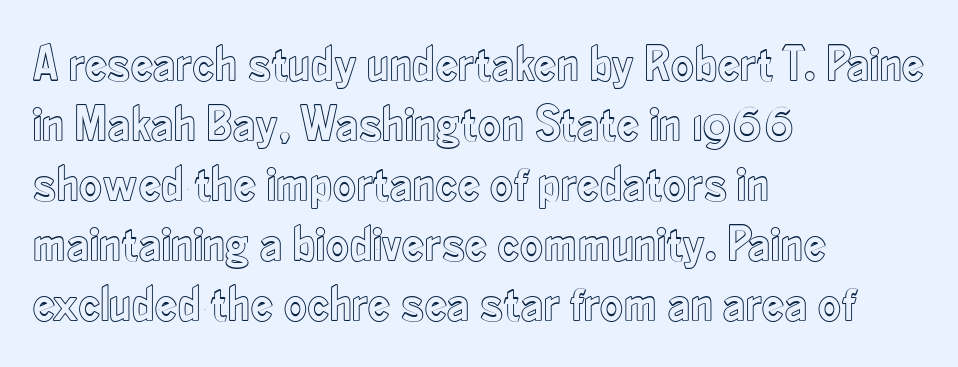
This rendering uses left alignment, leaving the right contour irregular. The typography opts for an upright posture over an oblique one. The type is set solid horizontally, with unmodified tracking. Proportional: the letters do not fall into vertical columns.
